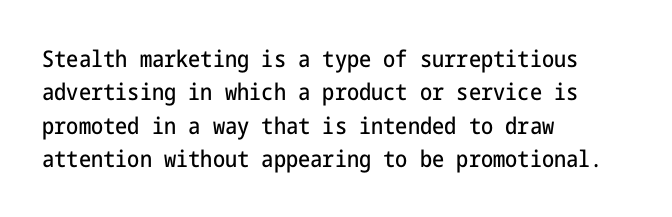
{"italic": "no", "underline": "no", "align": "left", "line_spacing": "normal", "line_spacing_ratio": 1.45, "letter_spacing": "normal", "letter_spacing_em": 0.0, "glyph_px": 23}
